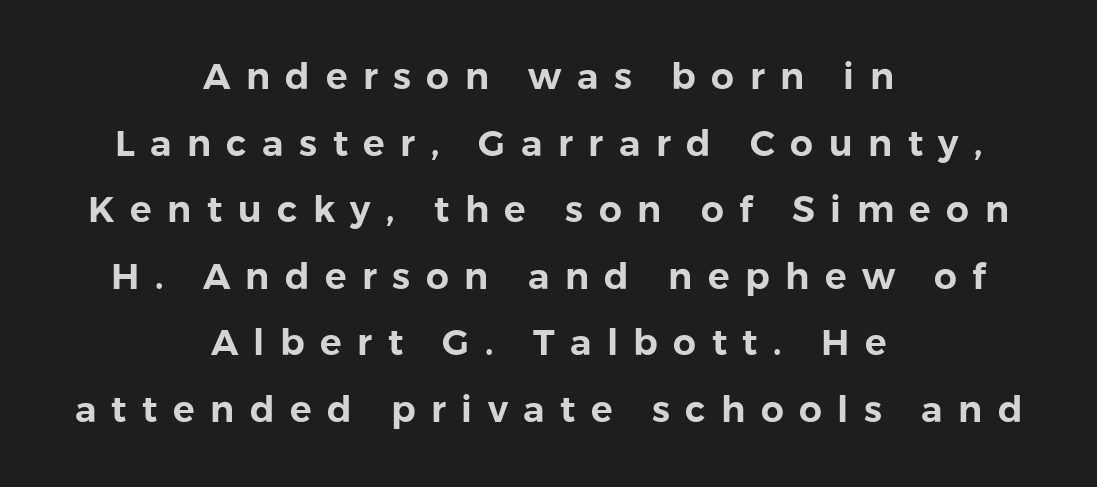
The image shows 36 px sans-serif type, upright; set centered, line spacing 1.85x, unusually wide letter spacing (+0.43 em), not underlined; a medium x-height.
